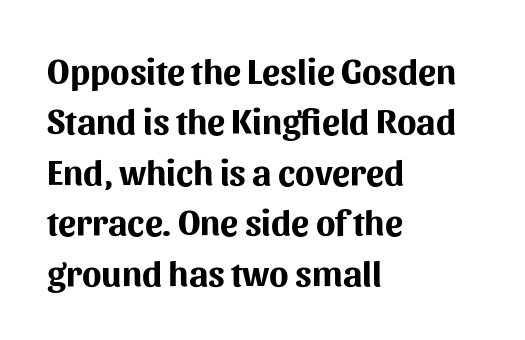
{"serif": "no", "italic": "no", "bold": "yes", "weight": "bold", "width": "normal", "stroke_contrast": "medium", "x_height": "medium", "monospaced": "no", "underline": "no", "align": "left", "line_spacing": "normal", "line_spacing_ratio": 1.4, "letter_spacing": "normal", "letter_spacing_em": 0.0, "glyph_px": 36}
